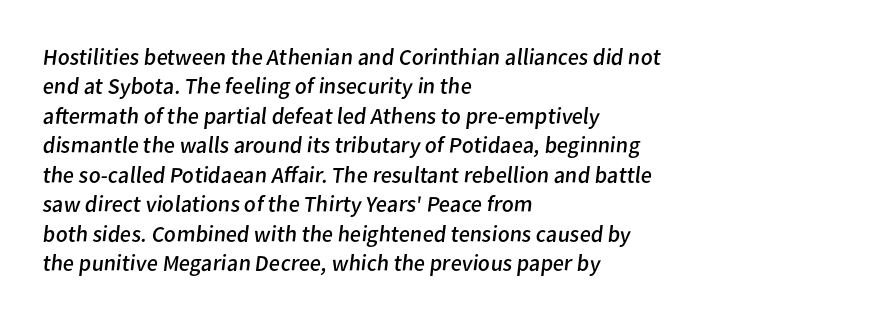
The image shows 23 px text type; set left-aligned, normal line spacing (1.28x), normal letter spacing, not underlined.
